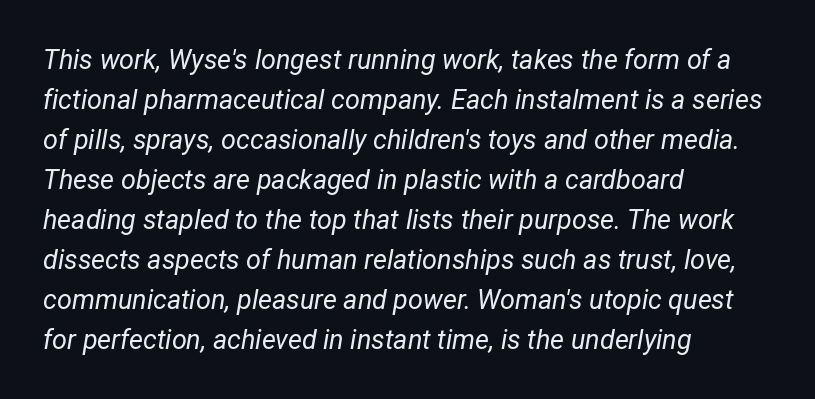
{"italic": "yes", "lean": "right", "slant_degrees": 12, "bold": "no", "underline": "no", "align": "left", "line_spacing": "normal", "line_spacing_ratio": 1.48, "letter_spacing": "normal", "letter_spacing_em": 0.0, "glyph_px": 27}
